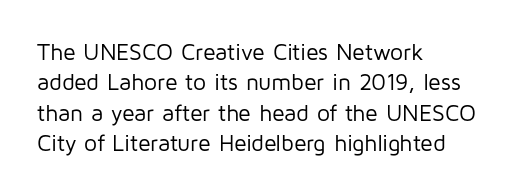
Q: Is the text bold? A: No.
Q: Is the text italic (slanted)? A: No, it is upright.
Q: Is the text underlined? A: No.
Q: How is the paragraph aligned? A: Left-aligned.
Q: Is the spacing between letters normal or unusually wide? A: Normal.
Q: Is the spacing between lines tight, normal or loose? A: Normal.
